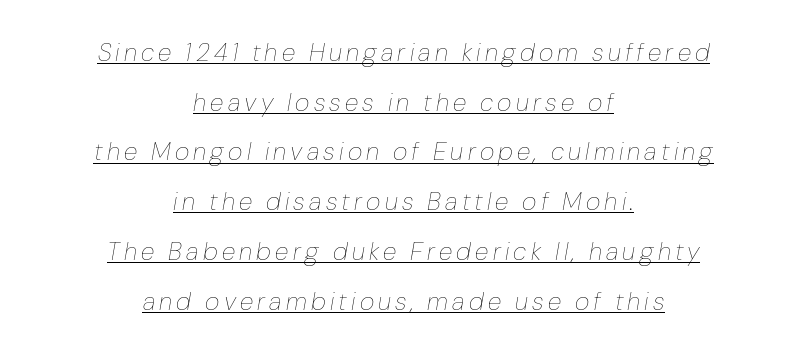
The image shows 25 px text type, italic (leaning right); set centered, loose line spacing (1.99x), underlined.
